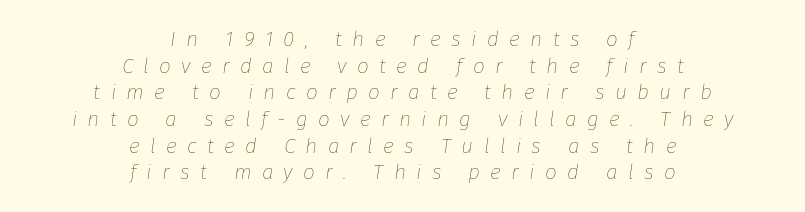
Compared with ordinary roman type, these characters are visibly tilted. Between one letter and the next there's a generous, obvious gap. No heavy texture on the line: the type isn't bold. The rendering uses a moderate line-height, typical for paragraphs.
